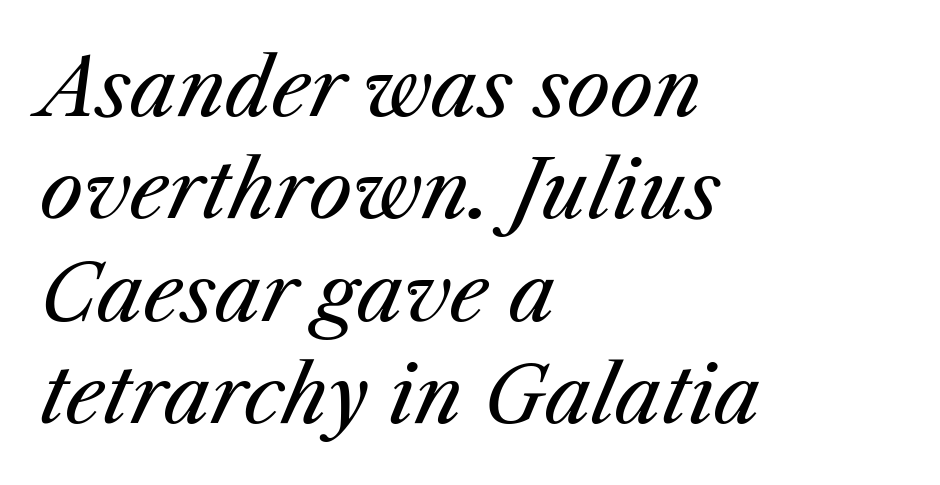
Each row of text sits above clean, open space. The text block is weighted toward the left margin, trailing off unevenly rightward. The font is comparable to plain body text, perhaps lighter. The rendering uses natural spacing where letterforms have individual widths.
